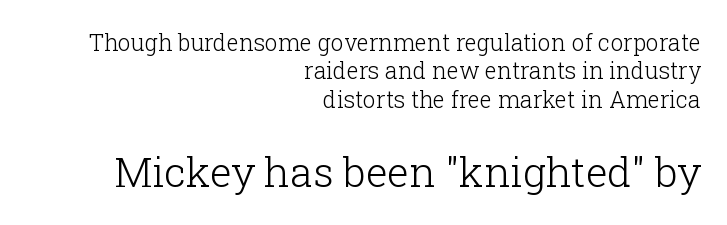
A flush-right, rag-left setting is used for this passage. The passage shown has conventional tracking throughout. These lines are rendered in a variable-pitch font. Note: smaller setting up top, larger setting below. Each letter's strokes conclude with small projecting serifs.
